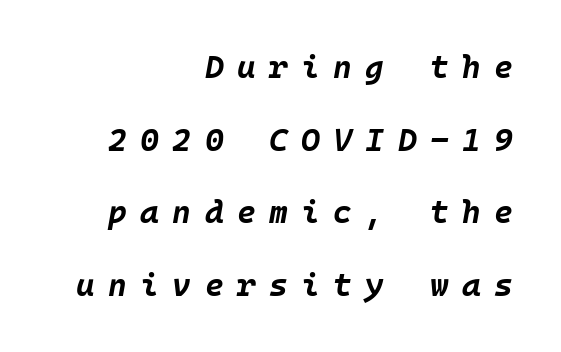
The image shows 32 px bold type, italic (leaning right); set right-aligned, loose line spacing (2.27x), unusually wide letter spacing (+0.42 em), not underlined; low stroke contrast and a large x-height.
